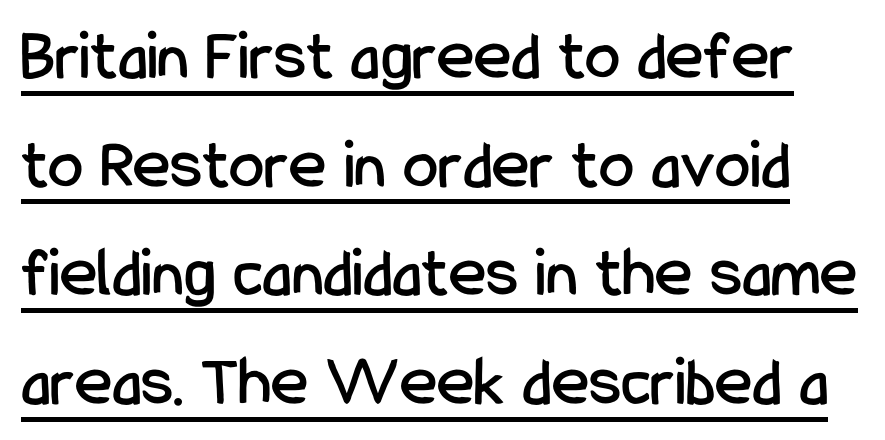
{"serif": "no", "italic": "no", "width": "condensed", "stroke_contrast": "low", "x_height": "medium", "monospaced": "no", "underline": "yes", "line_spacing": "normal", "line_spacing_ratio": 1.53, "letter_spacing": "normal", "letter_spacing_em": 0.0, "glyph_px": 71}
